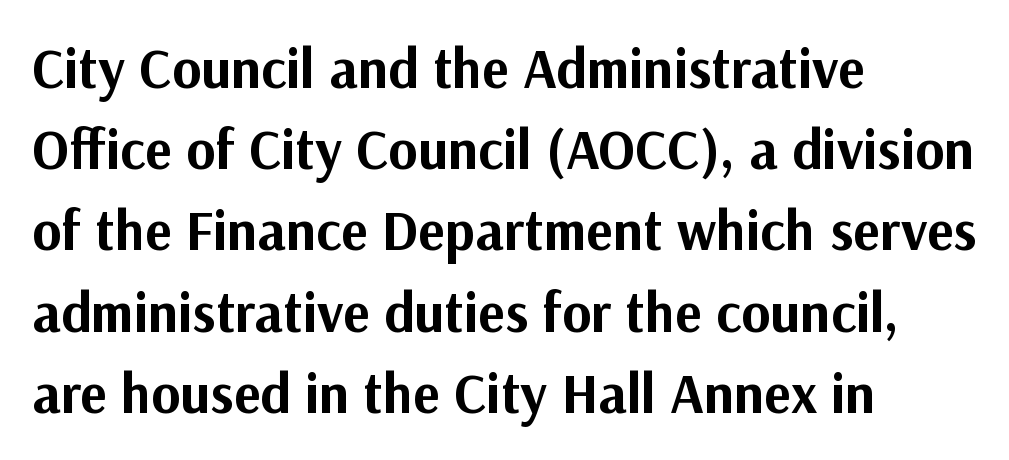
The image shows 56 px bold sans-serif type, upright; set left-aligned, normal line spacing (1.45x), normal letter spacing, not underlined; medium stroke contrast and a medium x-height.
